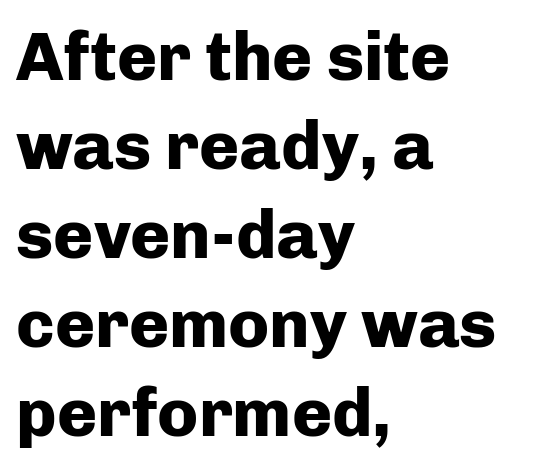
{"serif": "no", "italic": "no", "bold": "yes", "weight": "heavy", "width": "normal", "stroke_contrast": "low", "x_height": "medium", "monospaced": "no", "underline": "no", "align": "left", "line_spacing": "normal", "line_spacing_ratio": 1.31, "letter_spacing": "normal", "letter_spacing_em": 0.0, "glyph_px": 68}
